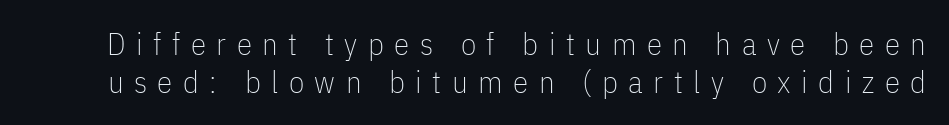
The image shows 31 px thin, condensed sans-serif type, upright; set line spacing 1.22x, unusually wide letter spacing (+0.34 em), not underlined; low stroke contrast and a medium x-height.
